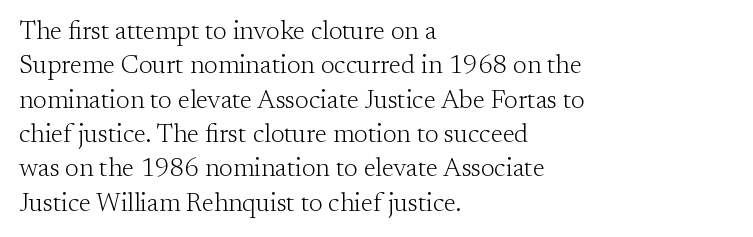
The image shows 26 px text type, upright; set left-aligned, normal line spacing (1.32x), normal letter spacing, not underlined.
